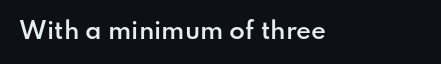
{"italic": "no", "bold": "semi", "underline": "no", "letter_spacing": "normal", "letter_spacing_em": 0.0, "glyph_px": 23}
